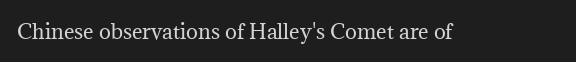
Q: Is the text bold? A: No.
Q: Is the text italic (slanted)? A: No, it is upright.
Q: Is the text underlined? A: No.
Q: Is the spacing between letters normal or unusually wide? A: Normal.
